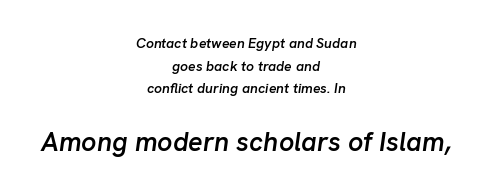
{"italic": "yes", "lean": "right", "slant_degrees": 8, "bold": "semi", "underline": "no", "align": "center", "line_spacing": "normal", "line_spacing_ratio": 1.62, "letter_spacing": "normal", "letter_spacing_em": 0.0, "larger_block": "second", "size_ratio": 1.93, "glyph_px": 27}
